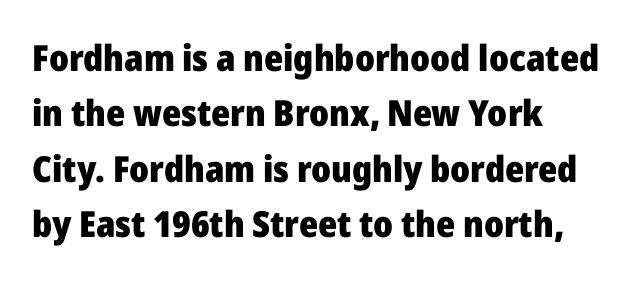
{"serif": "no", "italic": "no", "bold": "yes", "weight": "heavy", "width": "normal", "stroke_contrast": "low", "x_height": "medium", "monospaced": "no", "underline": "no", "align": "left", "line_spacing": "normal", "line_spacing_ratio": 1.54, "letter_spacing": "normal", "letter_spacing_em": 0.0, "glyph_px": 36}
